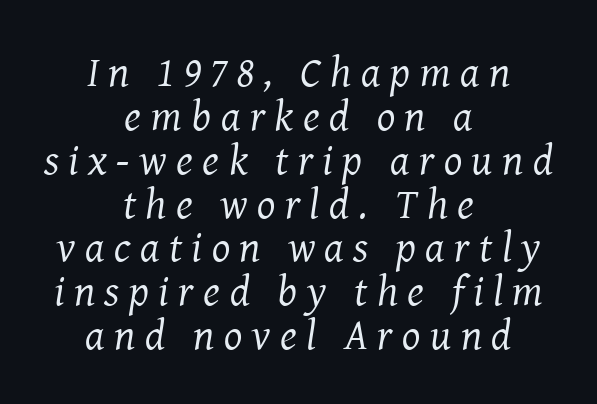
{"serif": "yes", "italic": "yes", "lean": "right", "slant_degrees": 8, "bold": "no", "weight": "regular", "width": "normal", "stroke_contrast": "medium", "x_height": "medium", "monospaced": "no", "underline": "no", "align": "center", "line_spacing": "tight", "line_spacing_ratio": 1.02, "letter_spacing": "wide", "letter_spacing_em": 0.22, "glyph_px": 43}
